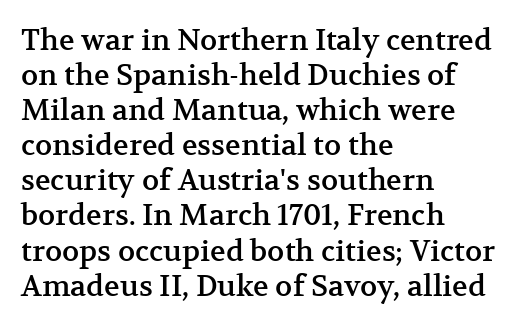
Q: Is the text italic (slanted)? A: No, it is upright.
Q: Is the typeface a serif or a sans-serif typeface? A: Serif.
Q: Is the text underlined? A: No.
Q: How is the paragraph aligned? A: Left-aligned.
Q: Is the spacing between letters normal or unusually wide? A: Normal.
Q: Width (condensed, normal, or wide)? A: Normal.
Q: Stroke contrast? A: Medium.
Q: x-height? A: Medium.
Q: Monospaced? A: No.
